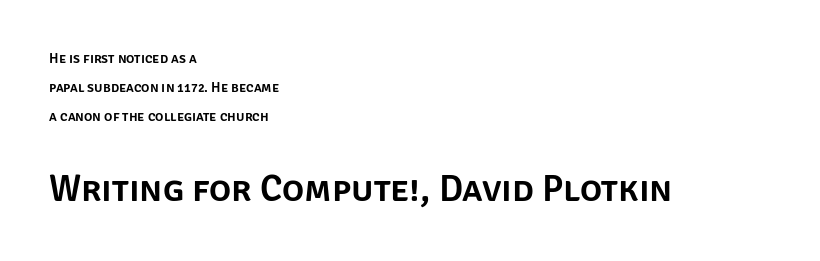
{"serif": "no", "italic": "no", "width": "normal", "stroke_contrast": "low", "x_height": "large", "monospaced": "no", "underline": "no", "align": "left", "line_spacing": "loose", "line_spacing_ratio": 2.07, "letter_spacing": "normal", "letter_spacing_em": 0.0, "larger_block": "second", "size_ratio": 2.64, "glyph_px": 37}
